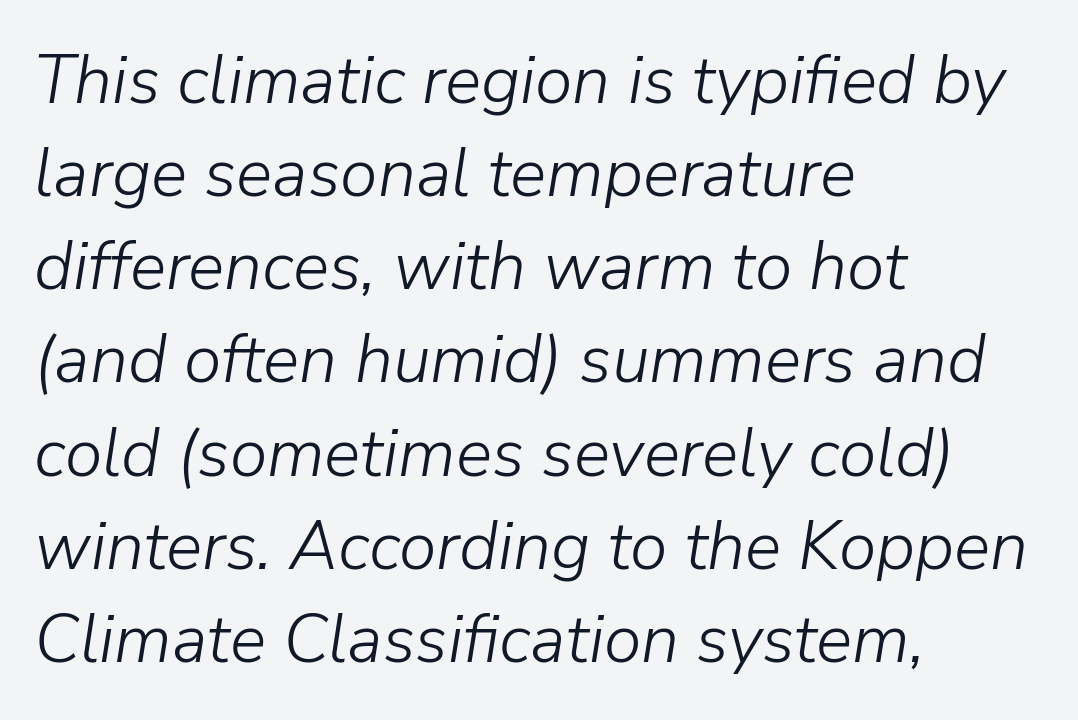
The image shows 68 px light type, italic (leaning right); set left-aligned, normal line spacing (1.37x), normal letter spacing, not underlined; low stroke contrast and a medium x-height.
